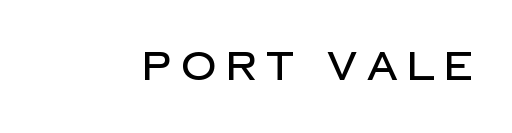
The image shows 39 px sans-serif type, upright; set unusually wide letter spacing (+0.24 em), not underlined; low stroke contrast and a large x-height.
